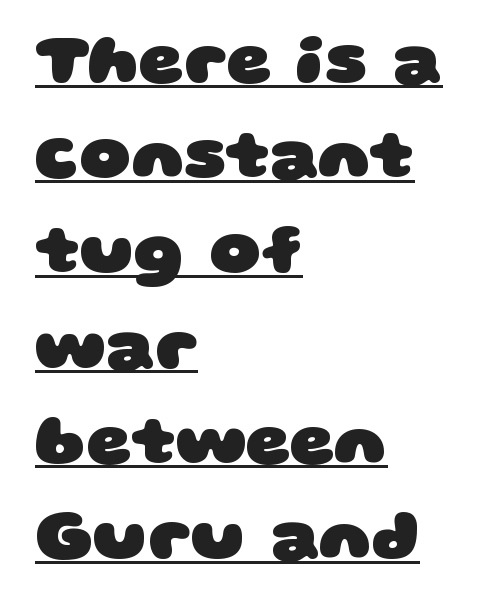
The image shows 70 px heavy, wide sans-serif type; set left-aligned, normal line spacing (1.36x), normal letter spacing, underlined; low stroke contrast and a large x-height.
